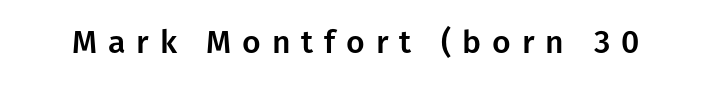
This is roman type, the default non-slanted kind. The font family rendered here belongs to the sans-serif group. The letterforms stand isolated, each surrounded by extra space. Character widths vary here, with narrow letters taking less room than wide ones.
